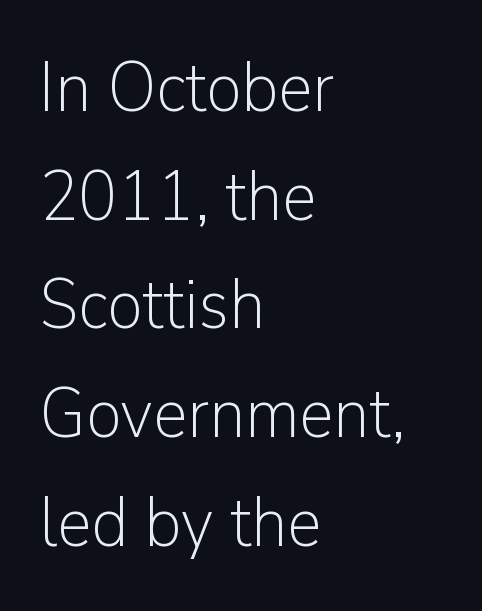
{"serif": "no", "italic": "no", "bold": "no", "weight": "light", "width": "normal", "stroke_contrast": "low", "x_height": "medium", "monospaced": "no", "underline": "no", "align": "left", "line_spacing": "normal", "line_spacing_ratio": 1.53, "letter_spacing": "normal", "letter_spacing_em": 0.0, "glyph_px": 71}
